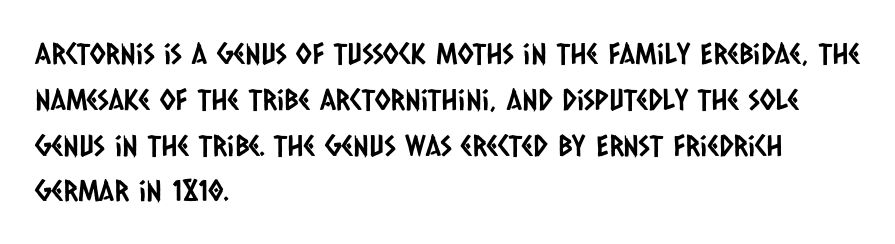
A typesetter would label this face a sans. Anything drawn beneath the words? Only blank space. This sample uses plain, unmodified letter spacing. Think of a printed novel: that variable character pitch is what you see here. Regarding leading, the lines here are spaced in the standard way.
